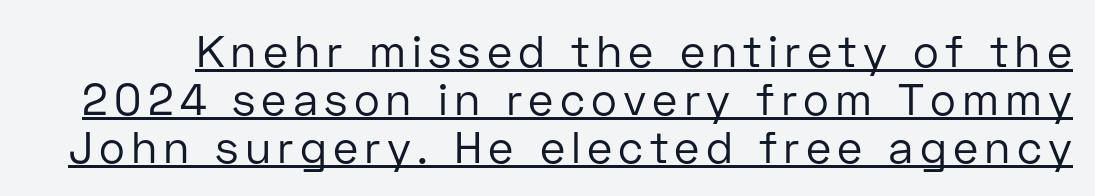
Q: Is the text bold? A: No.
Q: Is the text italic (slanted)? A: No, it is upright.
Q: Is the typeface a serif or a sans-serif typeface? A: Sans-serif.
Q: Is the text underlined? A: Yes.
Q: Is the spacing between lines tight, normal or loose? A: Tight.
Q: Width (condensed, normal, or wide)? A: Normal.
Q: Stroke contrast? A: Low.
Q: x-height? A: Medium.
Q: Monospaced? A: No.
